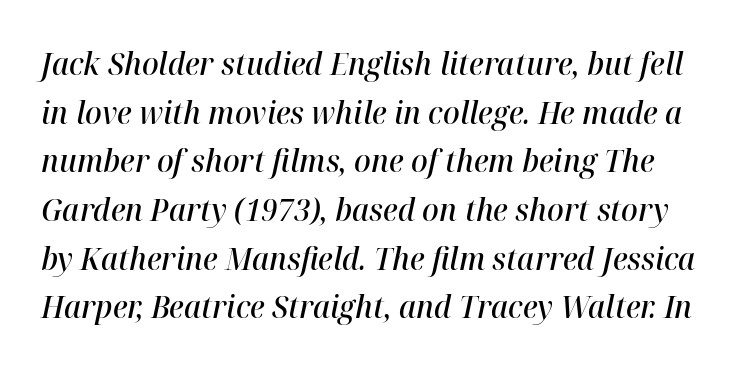
The image shows 31 px semibold type, italic (leaning right); set normal line spacing (1.57x), normal letter spacing, not underlined; high stroke contrast and a medium x-height.
